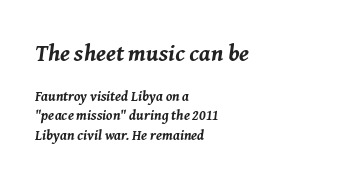
Which margin do the lines hug? The left one — the right edge is uneven. In this sample the first text group is rendered at the bigger scale. The gaps between neighbouring characters are ordinary and unremarkable. The leading is moderate, giving the passage an even texture.
